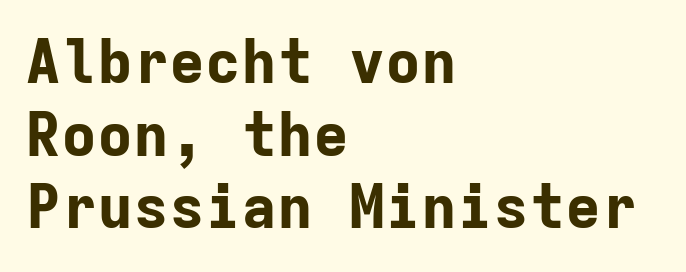
{"serif": "no", "italic": "no", "bold": "yes", "weight": "bold", "width": "normal", "stroke_contrast": "low", "x_height": "medium", "monospaced": "yes", "underline": "no", "align": "left", "line_spacing_ratio": 1.21, "letter_spacing": "normal", "letter_spacing_em": 0.0, "glyph_px": 60}
